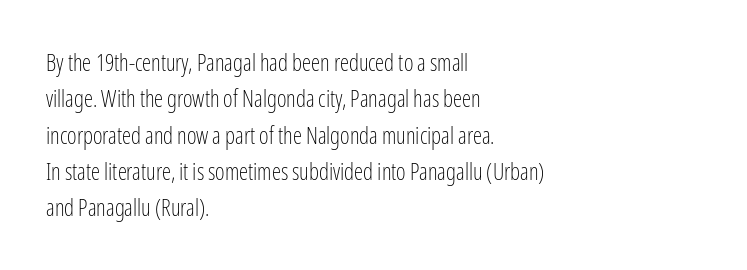
Q: Is the text bold? A: No.
Q: Is the text italic (slanted)? A: No, it is upright.
Q: Is the text underlined? A: No.
Q: How is the paragraph aligned? A: Left-aligned.
Q: Is the spacing between letters normal or unusually wide? A: Normal.
Q: Is the spacing between lines tight, normal or loose? A: Normal.
